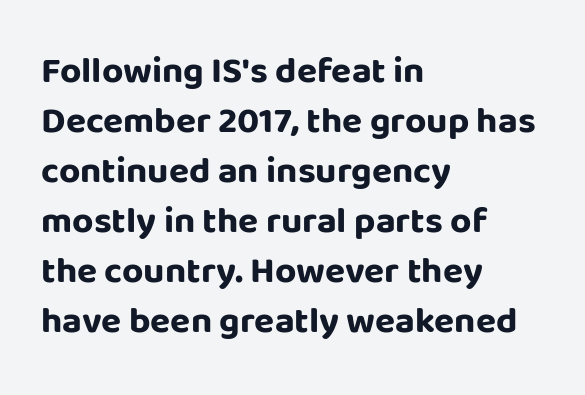
{"serif": "no", "italic": "no", "bold": "yes", "weight": "bold", "width": "normal", "stroke_contrast": "low", "x_height": "large", "monospaced": "no", "underline": "no", "align": "left", "line_spacing": "normal", "line_spacing_ratio": 1.35, "letter_spacing": "normal", "letter_spacing_em": 0.0, "glyph_px": 37}
